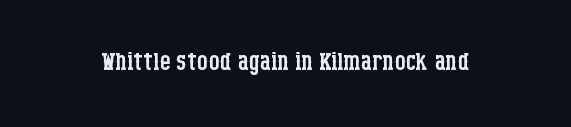
These lines are rendered in a variable-pitch font. The letterforms sit shoulder to shoulder at normal distance. Stroke mass is kept to a normal reading level or below. Beneath every word, the page is bare. These lines were composed using upright roman letters. The text was rendered using a seriffed face with decorative stroke endings.
